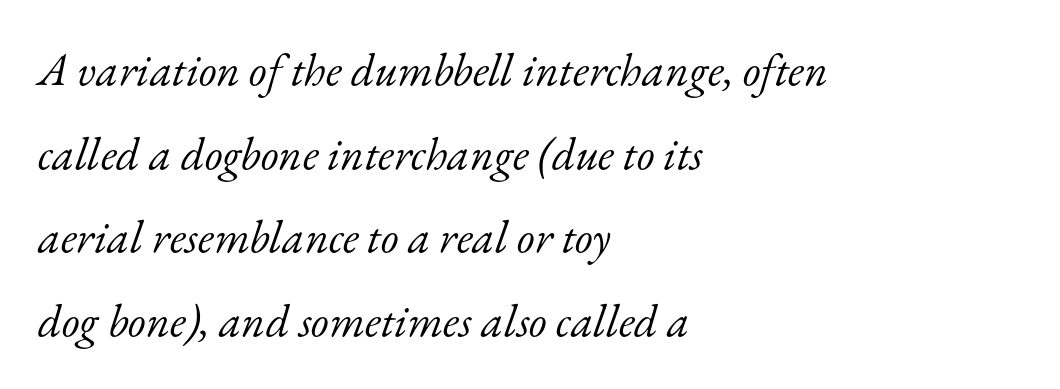
The image shows 46 px light serif type, italic (leaning right); set left-aligned, line spacing 1.82x, normal letter spacing, not underlined; low stroke contrast and a small x-height.
